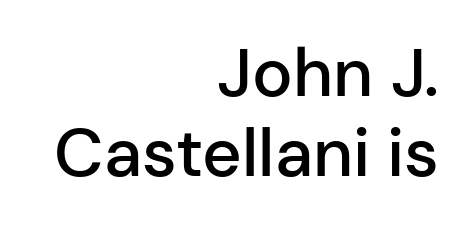
Q: Is the text bold? A: Semi-bold.
Q: Is the text italic (slanted)? A: No, it is upright.
Q: Is the typeface a serif or a sans-serif typeface? A: Sans-serif.
Q: Is the text underlined? A: No.
Q: How is the paragraph aligned? A: Right-aligned.
Q: Is the spacing between letters normal or unusually wide? A: Normal.
Q: Width (condensed, normal, or wide)? A: Normal.
Q: Stroke contrast? A: Low.
Q: x-height? A: Medium.
Q: Monospaced? A: No.
